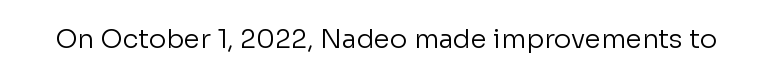
The image shows 26 px text type, upright; set normal letter spacing, not underlined.
